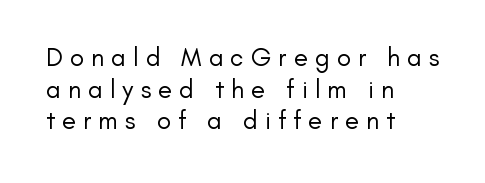
This is the regular roman posture of the typeface. The passage is arranged the way most books set body copy — flush left. Counters stay open thanks to moderate or lighter strokes. The passage shown has open, widely tracked lettering throughout.
